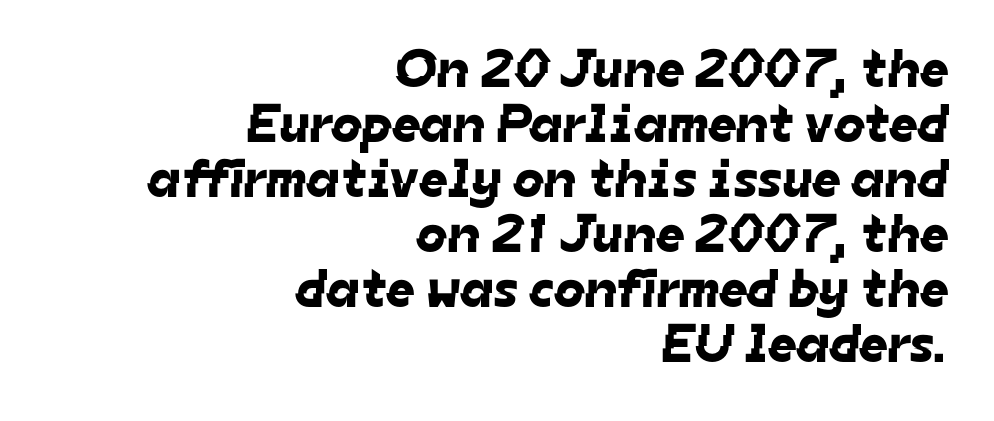
{"serif": "no", "width": "normal", "stroke_contrast": "low", "x_height": "medium", "monospaced": "no", "underline": "no", "align": "right", "line_spacing": "tight", "line_spacing_ratio": 1.0, "letter_spacing": "normal", "letter_spacing_em": 0.0, "glyph_px": 55}
